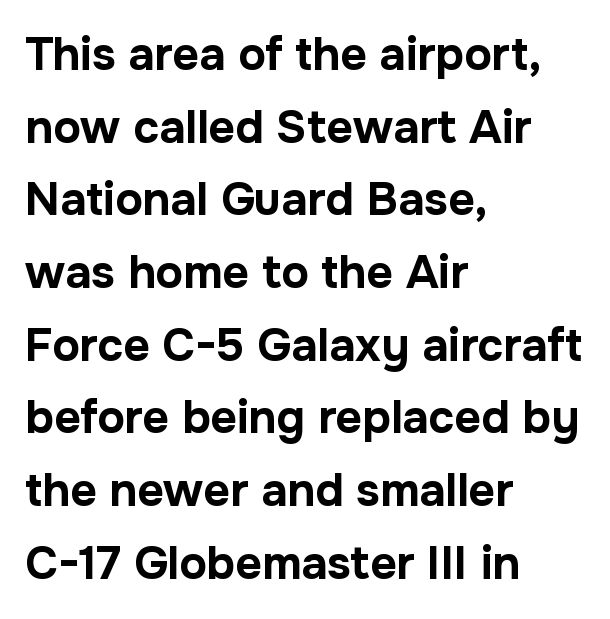
Character widths vary here, with narrow letters taking less room than wide ones. Letterform terminals end flat and unadorned throughout the passage. This sample uses plain, unmodified letter spacing. The passage shown is emphatically bold.
